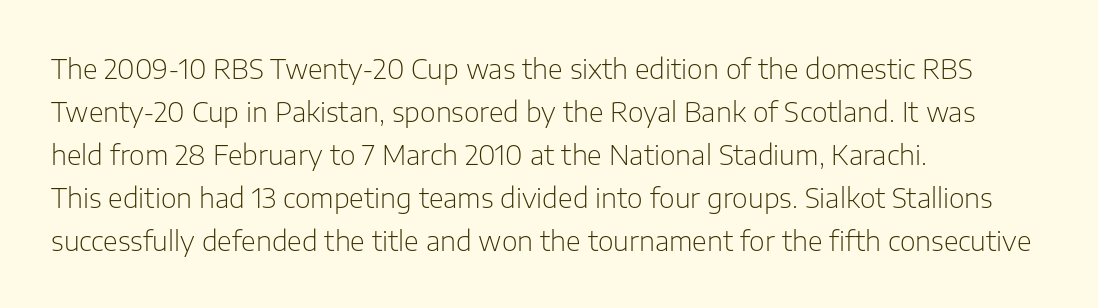
The image shows 27 px text type, upright; set left-aligned, normal line spacing (1.59x), normal letter spacing, not underlined.
